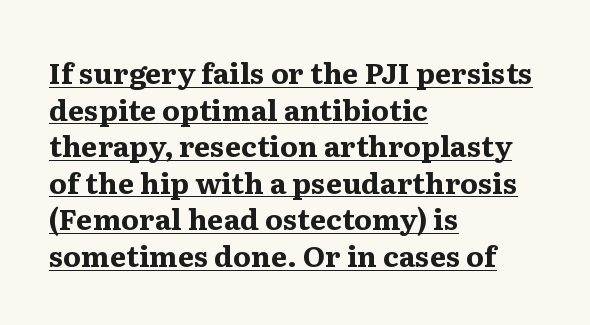
These lines are composed in type with serifs. The rendering uses a moderate line-height, typical for paragraphs. Visually the block forms a straight wall on the left and a jagged coastline on the right. There is no visible air inserted between adjacent glyphs. As a designer I'd log this as weight 700, bold. The lettering is marked with a stroke running underneath it.
